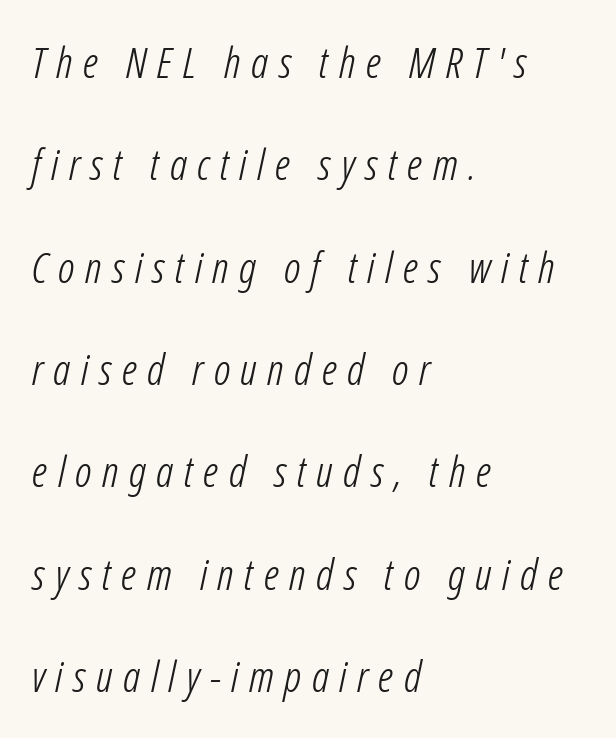
The image shows 43 px light, condensed type, italic (leaning right); set left-aligned, loose line spacing (2.38x), unusually wide letter spacing (+0.24 em), not underlined; low stroke contrast and a medium x-height.
